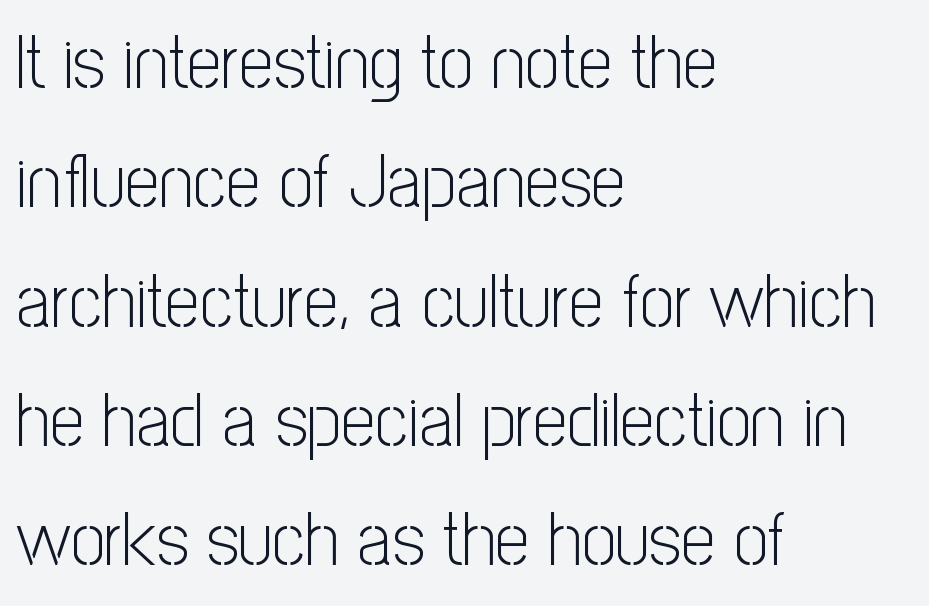
{"serif": "no", "italic": "no", "bold": "no", "weight": "light", "width": "condensed", "stroke_contrast": "low", "x_height": "medium", "monospaced": "no", "underline": "no", "align": "left", "line_spacing": "normal", "line_spacing_ratio": 1.57, "letter_spacing": "normal", "letter_spacing_em": 0.0, "glyph_px": 76}
